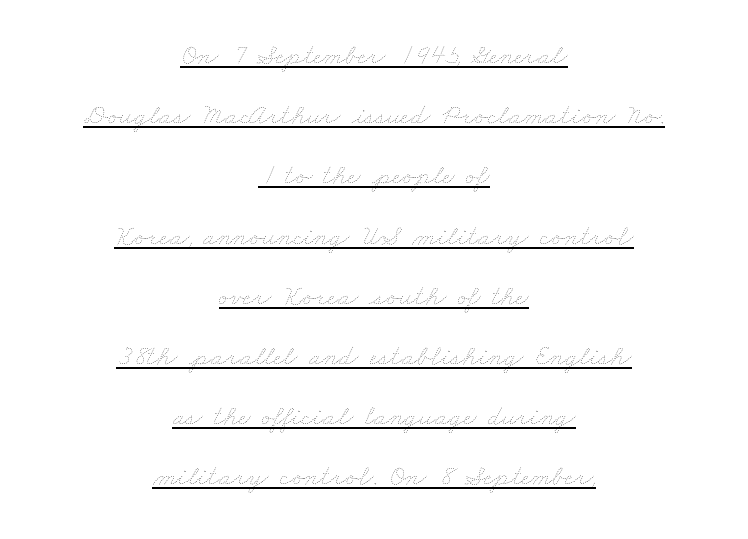
Letter spacing: default. Each stroke keeps to a modest, everyday thickness or less. This rendering features underlined lettering. Alignment: centered. Leading is clearly above the norm, producing a sparse column.
